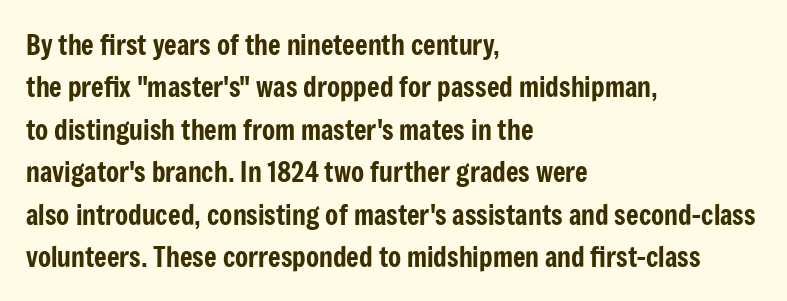
Successive baselines arrive at the customary interval. Tall strokes in this sample are plumb rather than angled. Where is the straight margin? On the left. Lines of text with bare space underneath. Each word holds together tightly as a unit, with standard inter-letter gaps.
